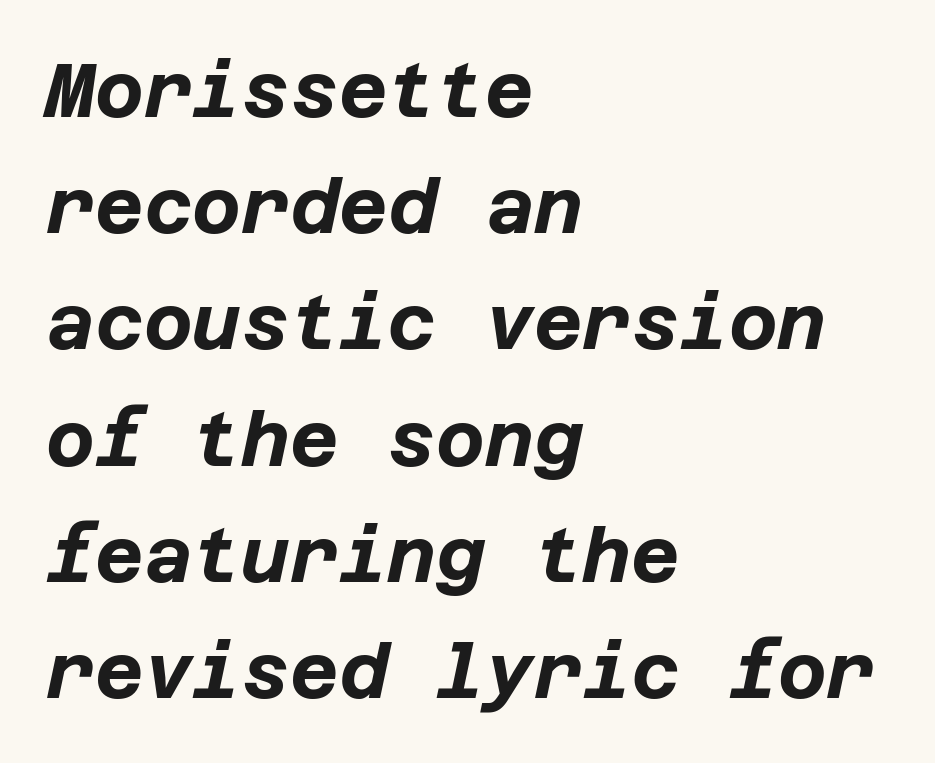
The lines are quadded left. The whole block is typeset with a tilt. No extra tracking has been applied to these lines. Does the weight exceed regular? Yes, all the way to bold. Check the space under the baseline: it is left empty. Reading down the column, the eye jumps a familiar distance to each next line.
